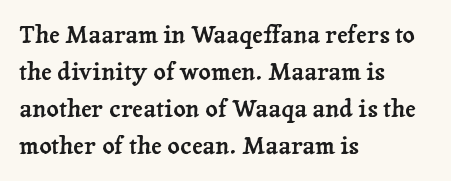
Q: Is the text italic (slanted)? A: No, it is upright.
Q: Is the text underlined? A: No.
Q: How is the paragraph aligned? A: Left-aligned.
Q: Is the spacing between letters normal or unusually wide? A: Normal.
Q: Is the spacing between lines tight, normal or loose? A: Normal.
